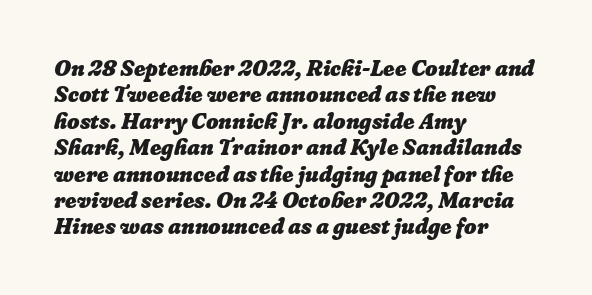
The image shows 22 px bold type; set left-aligned, line spacing 1.2x, normal letter spacing, not underlined.
